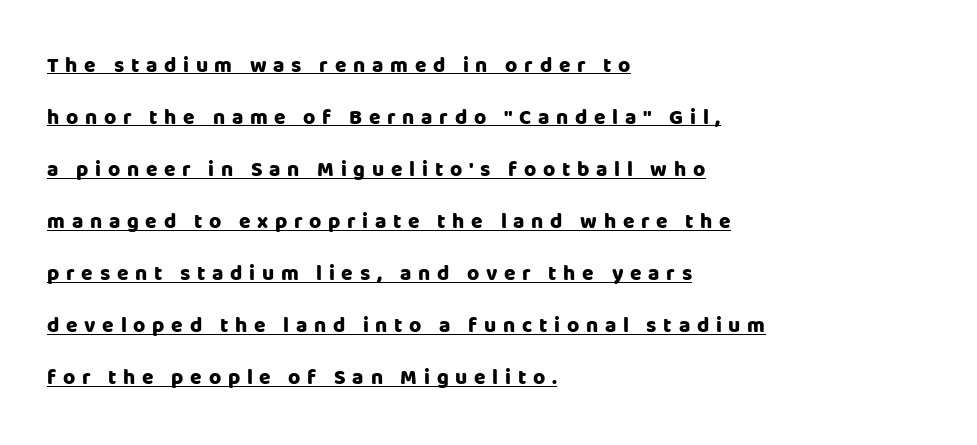
The image shows 21 px bold type, upright; set left-aligned, loose line spacing (2.48x), unusually wide letter spacing (+0.32 em), underlined.
